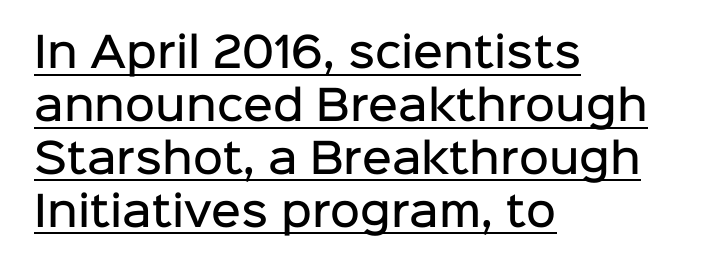
The image shows 41 px semibold sans-serif type, upright; set left-aligned, normal line spacing (1.29x), normal letter spacing, underlined; low stroke contrast and a medium x-height.
